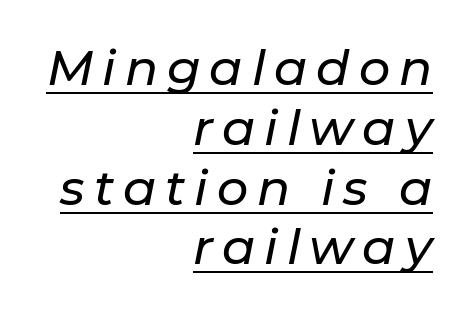
The face used here has a pronounced slope to its letters. Reading down the block, your eye finds every line finishing at a fixed right position. Check the space under the baseline: a stroke is drawn there. Do the characters align in a grid? No, the font is proportional.
